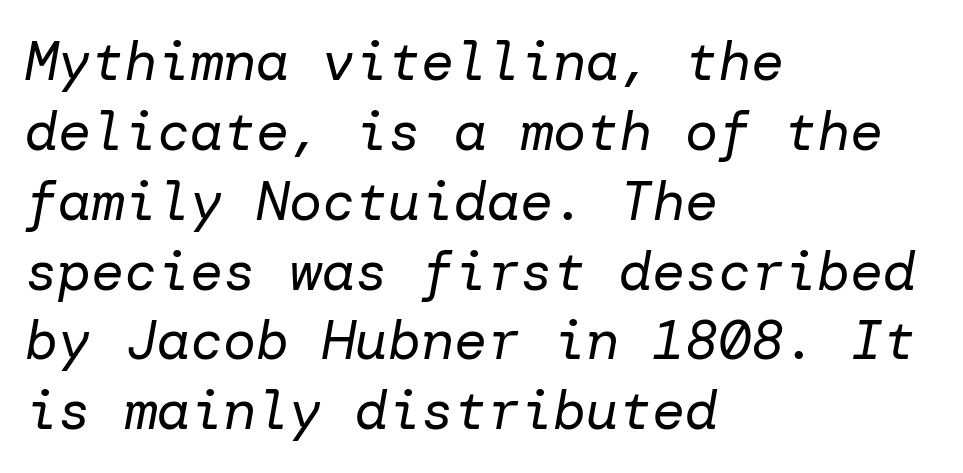
Observe the lean: these are italic letterforms. Counters stay open thanks to moderate or lighter strokes. This rendering features lettering with no underline. Horizontal alignment here is leftward, the default for most running prose. The passage shown has conventional tracking throughout. Line spacing here is normal.
